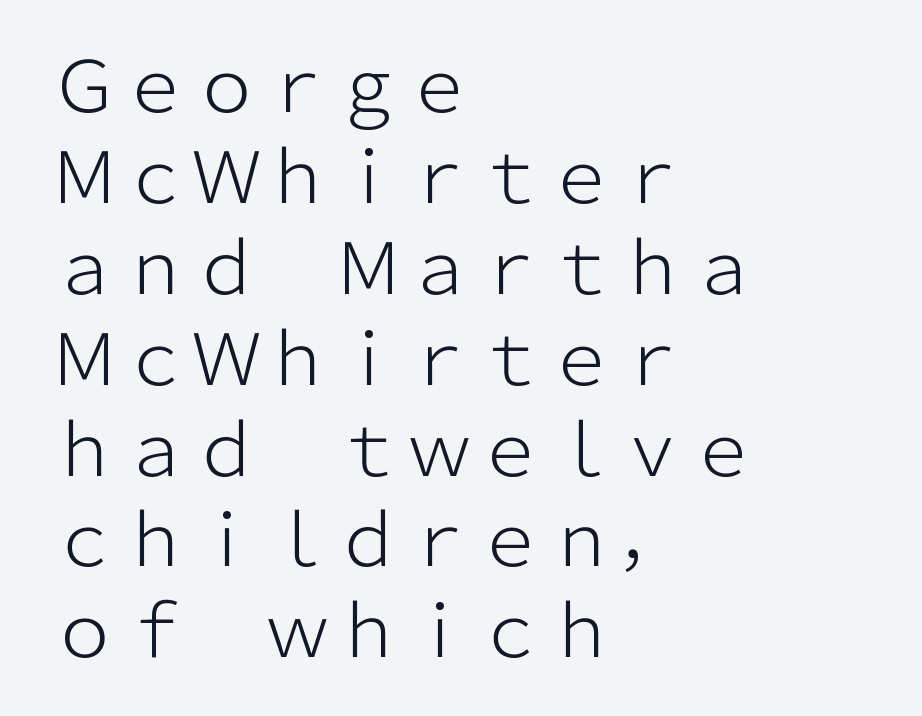
{"serif": "no", "italic": "no", "bold": "no", "weight": "light", "width": "normal", "stroke_contrast": "low", "x_height": "medium", "monospaced": "no", "underline": "no", "align": "left", "line_spacing": "normal", "line_spacing_ratio": 1.28, "letter_spacing": "normal", "letter_spacing_em": 0.0, "glyph_px": 71}
